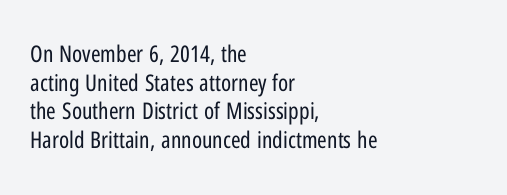
{"italic": "no", "bold": "no", "underline": "no", "align": "left", "line_spacing_ratio": 1.24, "letter_spacing": "normal", "letter_spacing_em": 0.0, "glyph_px": 23}
